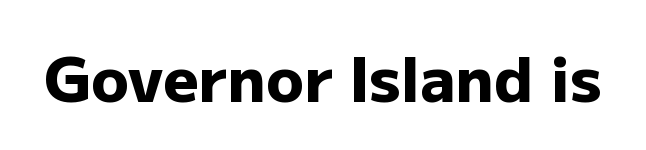
Letters rest on an invisible, unmarked baseline. This is the regular roman posture of the typeface. Heavy-handed strokes throughout: this text is bold. The letters sit at their default tracking, neither squeezed nor spread. Note the varied advance widths — an 'i' is clearly narrower than an 'm'. The font family rendered here belongs to the sans-serif group.
